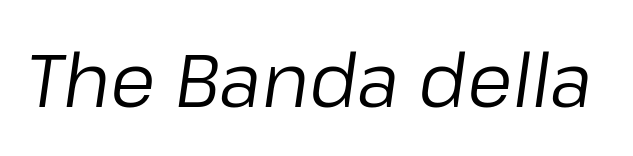
The image shows 74 px regular-weight type, italic (leaning right); set normal letter spacing, not underlined; low stroke contrast and a medium x-height.
